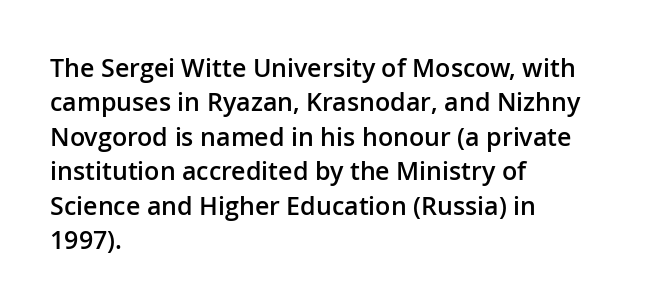
The image shows 25 px text type, upright; set left-aligned, normal line spacing (1.38x), normal letter spacing, not underlined.
